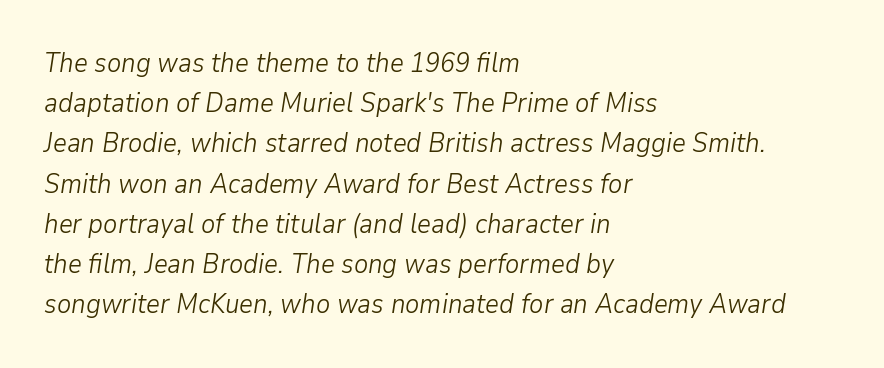
Q: Is the text bold? A: No.
Q: Is the text italic (slanted)? A: Yes, it leans right by about 9 degrees.
Q: Is the text underlined? A: No.
Q: How is the paragraph aligned? A: Left-aligned.
Q: Is the spacing between letters normal or unusually wide? A: Normal.
Q: Is the spacing between lines tight, normal or loose? A: Normal.
